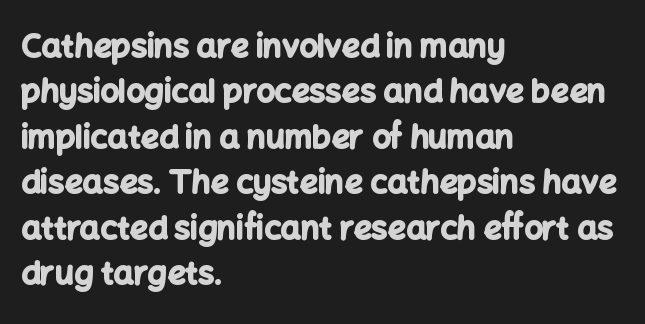
{"serif": "no", "italic": "no", "bold": "yes", "weight": "bold", "width": "normal", "stroke_contrast": "low", "x_height": "medium", "monospaced": "no", "underline": "no", "align": "left", "line_spacing": "normal", "line_spacing_ratio": 1.42, "letter_spacing": "normal", "letter_spacing_em": 0.0, "glyph_px": 32}
